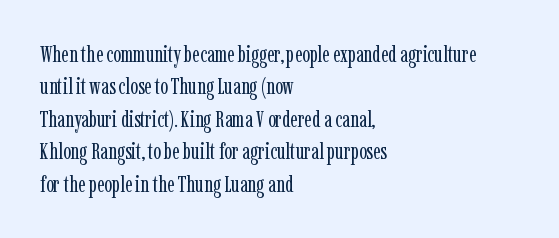
{"italic": "no", "bold": "no", "underline": "no", "align": "left", "line_spacing": "normal", "line_spacing_ratio": 1.41, "letter_spacing": "normal", "letter_spacing_em": 0.0, "glyph_px": 23}
